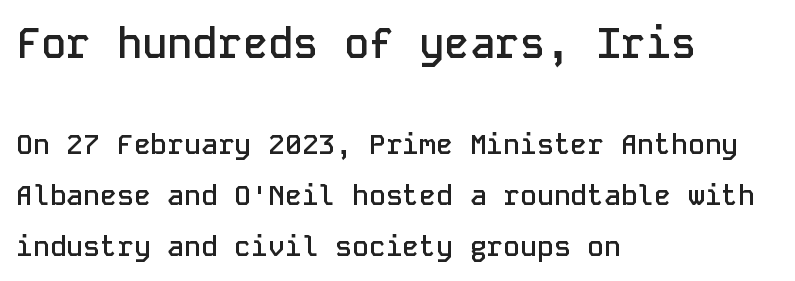
The image shows 42 px semibold sans-serif type, upright, monospaced; set left-aligned, line spacing 1.82x, normal letter spacing, not underlined; the first (top) block is 1.5x larger; low stroke contrast and a medium x-height.
